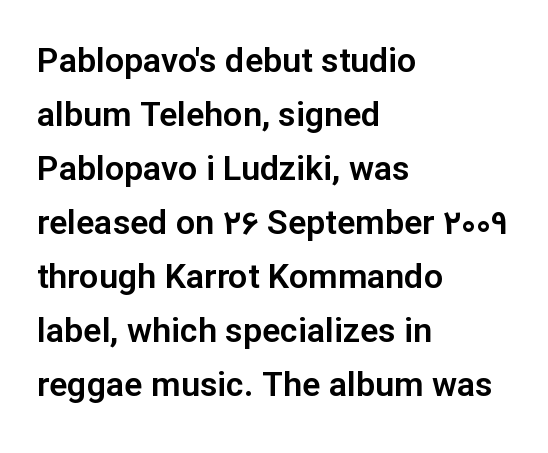
Q: Is the text italic (slanted)? A: No, it is upright.
Q: Is the typeface a serif or a sans-serif typeface? A: Sans-serif.
Q: Is the text underlined? A: No.
Q: How is the paragraph aligned? A: Left-aligned.
Q: Is the spacing between letters normal or unusually wide? A: Normal.
Q: Is the spacing between lines tight, normal or loose? A: Normal.
Q: Width (condensed, normal, or wide)? A: Normal.
Q: Stroke contrast? A: Low.
Q: x-height? A: Medium.
Q: Monospaced? A: No.
